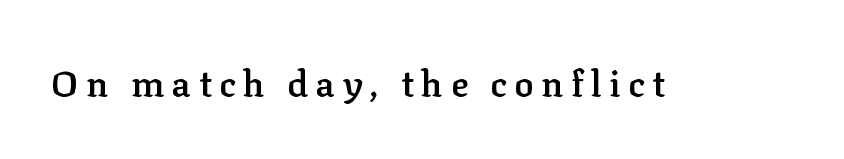
Students, this is semibold: more ink than regular, less than bold. Small tapered or slab feet sit at the stroke ends, so this counts as serif. The letters advance in unequal steps, a hallmark of proportional type. The foot of each line stays bare and open. Tracking value appears strongly positive — letters spread wide. This is roman type, the default non-slanted kind.
